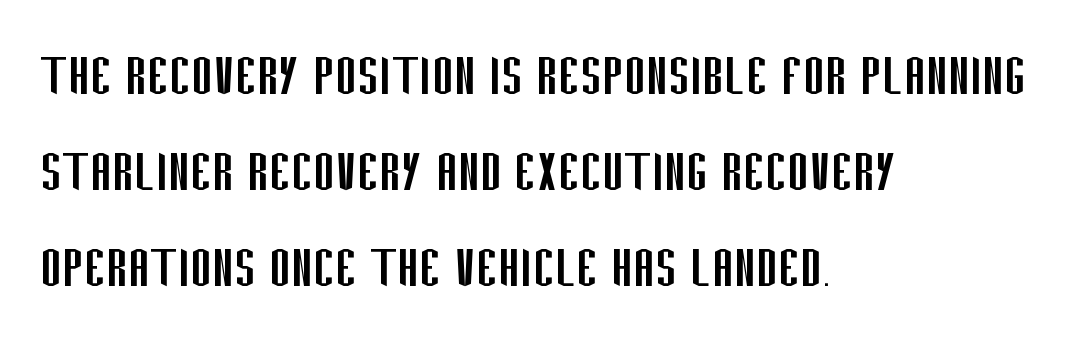
The image shows 65 px regular-weight, condensed sans-serif type, upright; set left-aligned, normal line spacing (1.48x), normal letter spacing, not underlined; low stroke contrast and a large x-height.
